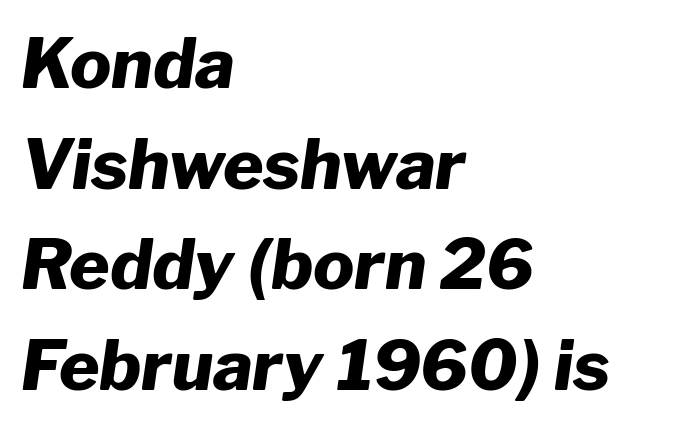
Heavy, bold letterforms. The line-height multiplier appears to be the usual default. Do the characters align in a grid? No, the font is proportional. The lines are quadded left. The string is rendered with underlining switched off. Tracking value appears to be zero — textbook default spacing.
